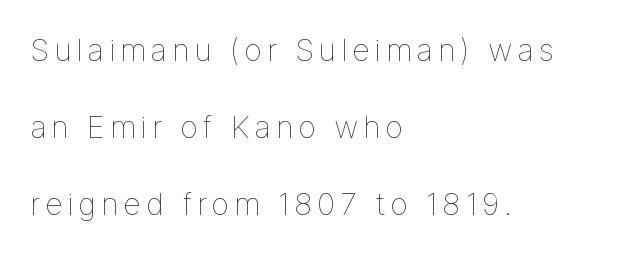
Q: Is the text bold? A: No.
Q: Is the text italic (slanted)? A: No, it is upright.
Q: Is the text underlined? A: No.
Q: How is the paragraph aligned? A: Left-aligned.
Q: Is the spacing between lines tight, normal or loose? A: Loose.
Q: Width (condensed, normal, or wide)? A: Normal.
Q: Stroke contrast? A: Low.
Q: x-height? A: Medium.
Q: Monospaced? A: No.
